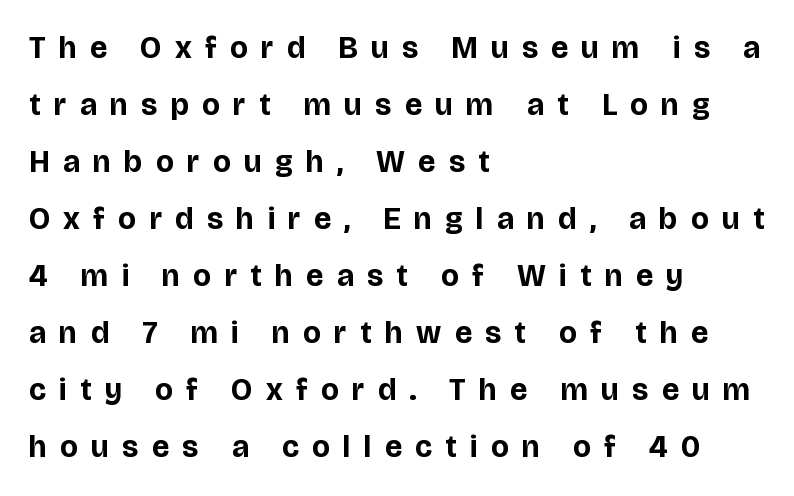
The image shows 31 px bold sans-serif type, upright; set left-aligned, line spacing 1.84x, unusually wide letter spacing (+0.43 em), not underlined; low stroke contrast and a large x-height.
